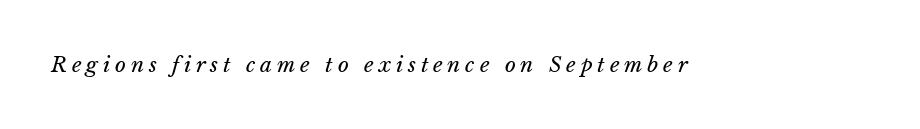
The image shows 21 px text type, italic (leaning right); set unusually wide letter spacing (+0.23 em), not underlined.
